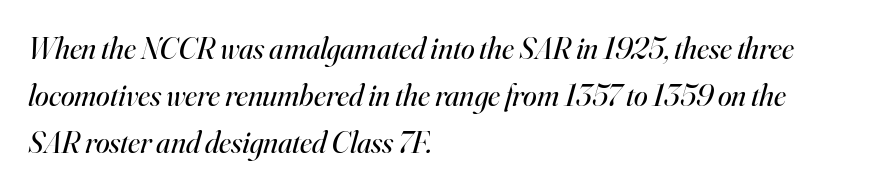
The rendering shows small feet on the letterforms — a serif design. The designer left line spacing at the default. The letterforms sit shoulder to shoulder at normal distance. The setting favours the left margin, as ordinary paragraphs usually do. No letter is thick-stroked: the sample isn't bold. Looks like regular typesetting: each glyph gets only the width it needs.
